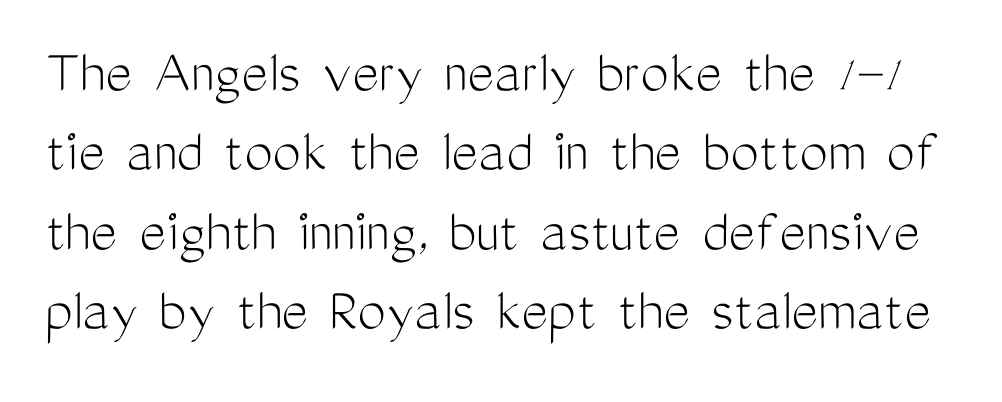
The image shows 63 px light, condensed sans-serif type, upright; set normal line spacing (1.26x), normal letter spacing, not underlined; medium stroke contrast and a medium x-height.
